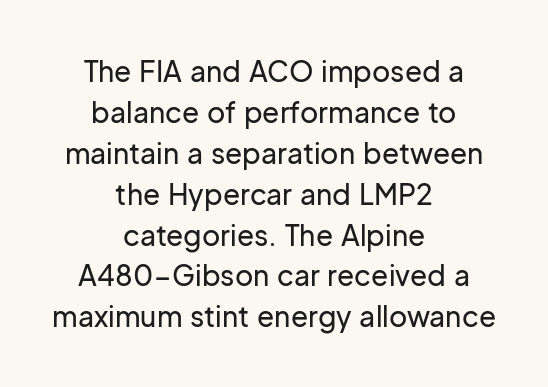
The image shows 28 px sans-serif type, upright; set centered, normal line spacing (1.46x), normal letter spacing, not underlined; low stroke contrast and a medium x-height.
